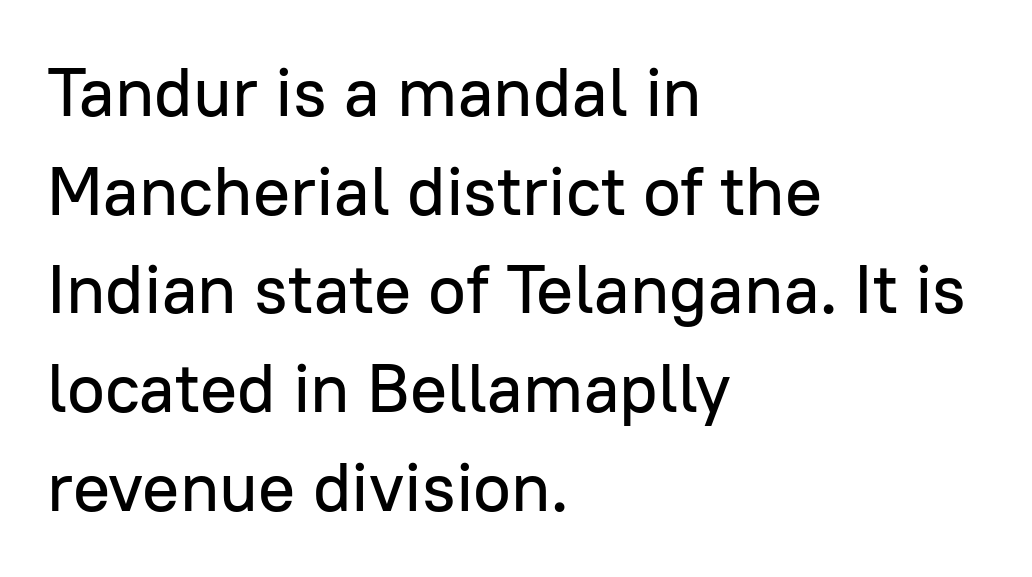
Q: Is the text italic (slanted)? A: No, it is upright.
Q: Is the typeface a serif or a sans-serif typeface? A: Sans-serif.
Q: Is the text underlined? A: No.
Q: How is the paragraph aligned? A: Left-aligned.
Q: Is the spacing between letters normal or unusually wide? A: Normal.
Q: Is the spacing between lines tight, normal or loose? A: Normal.
Q: Width (condensed, normal, or wide)? A: Normal.
Q: Stroke contrast? A: Low.
Q: x-height? A: Medium.
Q: Monospaced? A: No.
